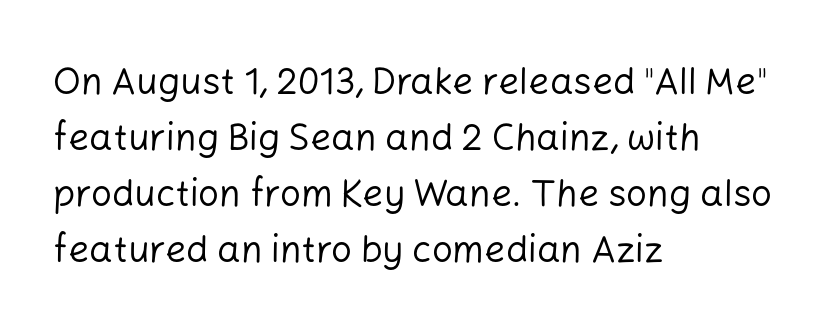
Q: Is the text bold? A: No.
Q: Is the text italic (slanted)? A: No, it is upright.
Q: Is the typeface a serif or a sans-serif typeface? A: Sans-serif.
Q: Is the text underlined? A: No.
Q: How is the paragraph aligned? A: Left-aligned.
Q: Is the spacing between letters normal or unusually wide? A: Normal.
Q: Is the spacing between lines tight, normal or loose? A: Normal.
Q: Width (condensed, normal, or wide)? A: Normal.
Q: Stroke contrast? A: Low.
Q: x-height? A: Medium.
Q: Monospaced? A: No.
